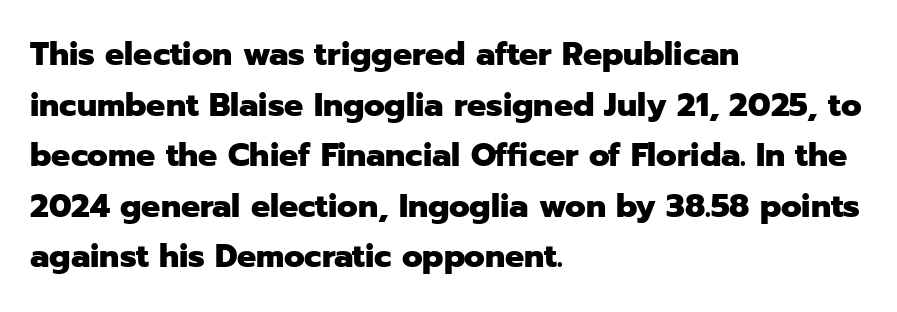
{"serif": "no", "italic": "no", "bold": "yes", "weight": "heavy", "width": "normal", "stroke_contrast": "low", "x_height": "medium", "monospaced": "no", "underline": "no", "align": "left", "line_spacing": "normal", "line_spacing_ratio": 1.58, "letter_spacing": "normal", "letter_spacing_em": 0.0, "glyph_px": 32}
